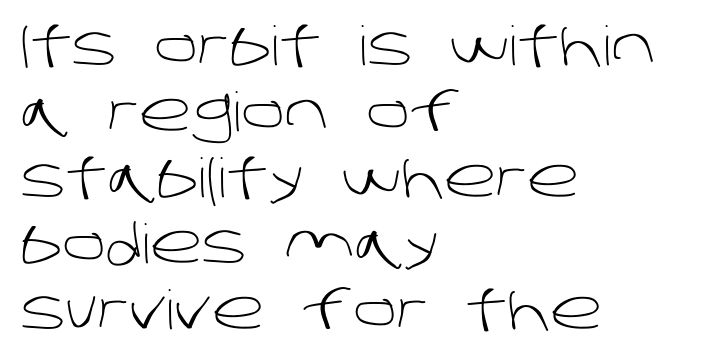
The image shows 54 px light sans-serif type; set left-aligned, line spacing 1.22x, normal letter spacing, not underlined; low stroke contrast and a large x-height.
